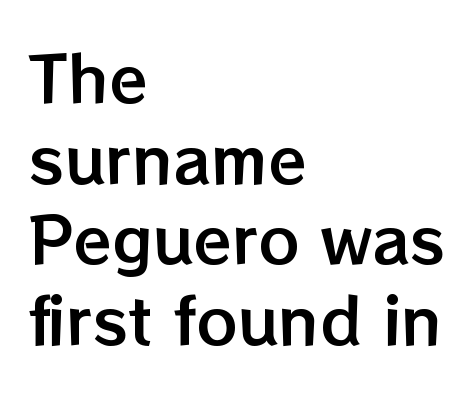
{"italic": "no", "width": "normal", "stroke_contrast": "low", "x_height": "medium", "monospaced": "no", "underline": "no", "align": "left", "line_spacing": "normal", "line_spacing_ratio": 1.28, "letter_spacing": "normal", "letter_spacing_em": 0.0, "glyph_px": 63}
